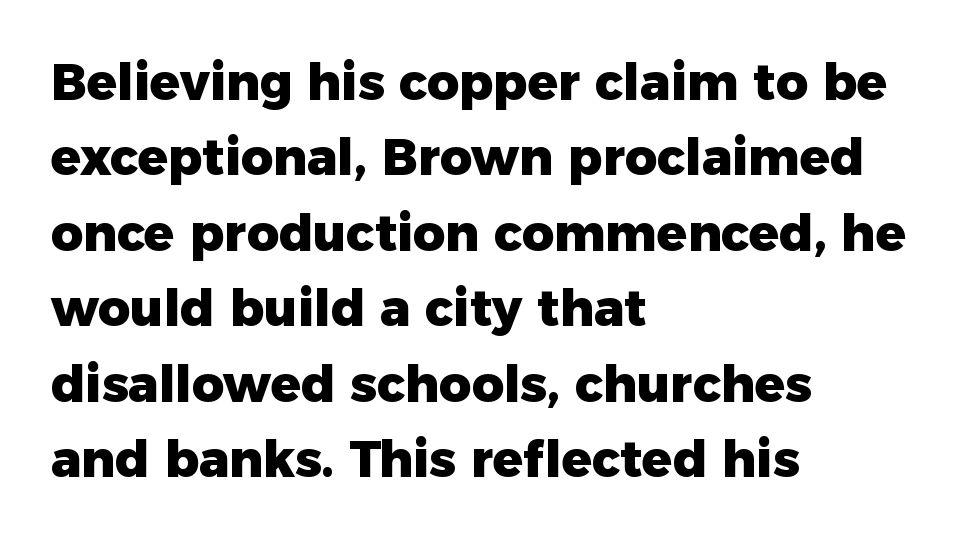
Observe the absence of serifs on each vertical stroke in this sample. Set as a true bold cut, around the 700 mark. Normally led — the rows are evenly, conventionally spaced. Which margin do the lines hug? The left one — the right edge is uneven. Rendered with straight, roman letterforms.
